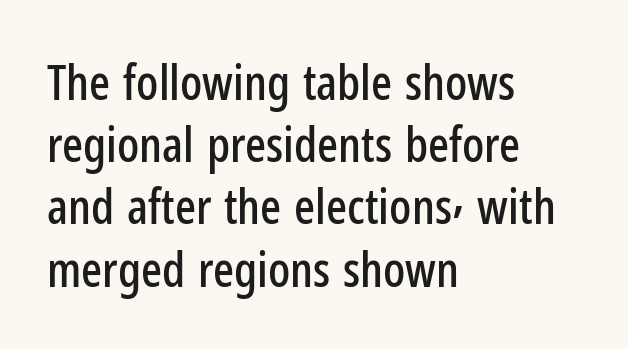
{"serif": "no", "italic": "no", "width": "condensed", "stroke_contrast": "low", "x_height": "medium", "monospaced": "no", "underline": "no", "align": "left", "line_spacing": "normal", "line_spacing_ratio": 1.27, "letter_spacing": "normal", "letter_spacing_em": 0.0, "glyph_px": 49}
